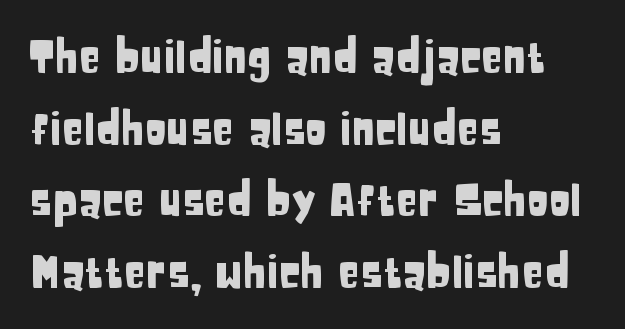
Q: Is the text italic (slanted)? A: No, it is upright.
Q: Is the typeface a serif or a sans-serif typeface? A: Sans-serif.
Q: Is the text underlined? A: No.
Q: How is the paragraph aligned? A: Left-aligned.
Q: Is the spacing between letters normal or unusually wide? A: Normal.
Q: Is the spacing between lines tight, normal or loose? A: Normal.
Q: Width (condensed, normal, or wide)? A: Condensed.
Q: Stroke contrast? A: Low.
Q: x-height? A: Large.
Q: Monospaced? A: No.
